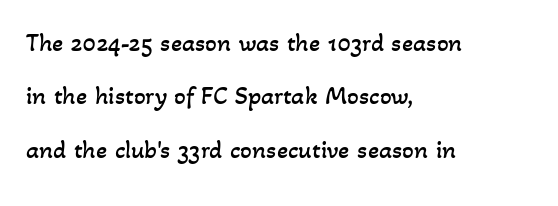
Line spacing here is loose. Glance below the letters and you will spot only blank space. Every row of glyphs begins at an identical x-position on the left. Each word holds together tightly as a unit, with standard inter-letter gaps.
